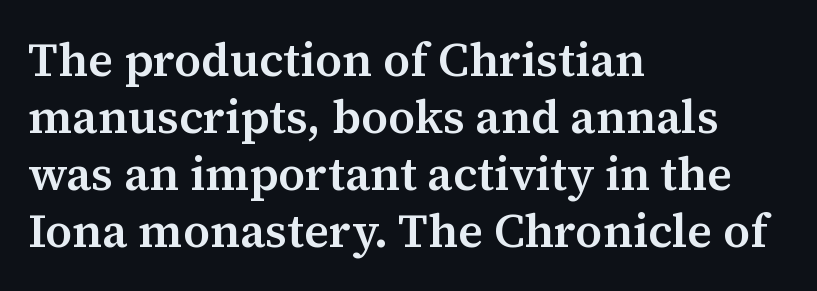
The image shows 47 px semibold serif type, upright; set left-aligned, line spacing 1.21x, normal letter spacing, not underlined; medium stroke contrast and a medium x-height.
